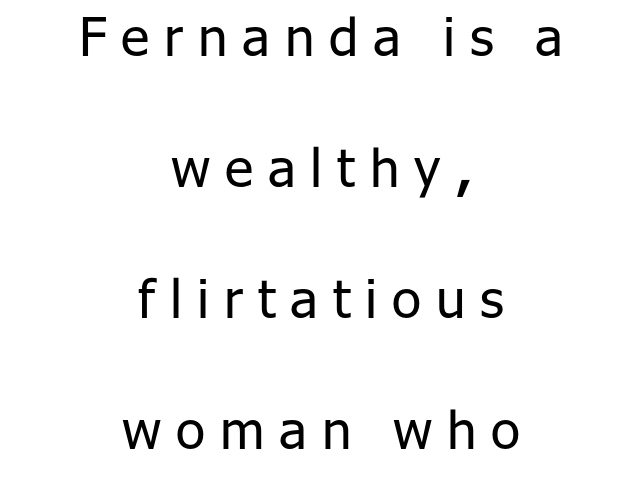
The image shows 53 px regular-weight sans-serif type, upright; set centered, loose line spacing (2.47x), unusually wide letter spacing (+0.28 em), not underlined; low stroke contrast and a medium x-height.
